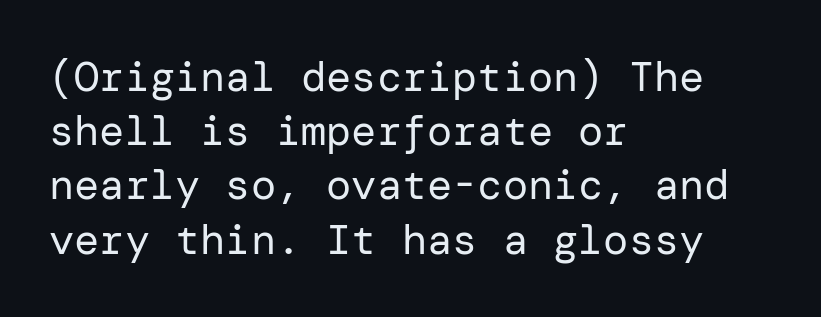
To sum up the face: it is a sans, with no serifs. The line-height multiplier appears to be the usual default. Students, note that the glyphs here touch the page at normal intervals. Every row of glyphs begins at an identical x-position on the left. The gap between lines stays unmarked.
